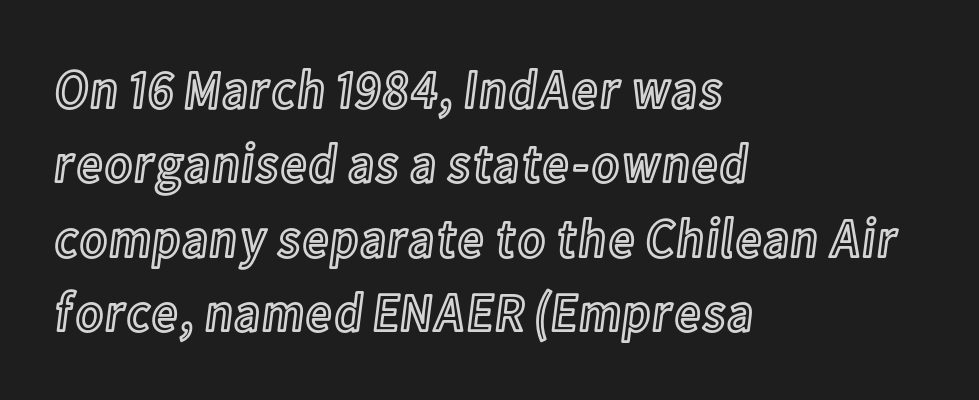
Q: Is the text italic (slanted)? A: Yes.
Q: Is the text underlined? A: No.
Q: How is the paragraph aligned? A: Left-aligned.
Q: Is the spacing between letters normal or unusually wide? A: Normal.
Q: Is the spacing between lines tight, normal or loose? A: Normal.
Q: Width (condensed, normal, or wide)? A: Condensed.
Q: x-height? A: Medium.
Q: Monospaced? A: No.
